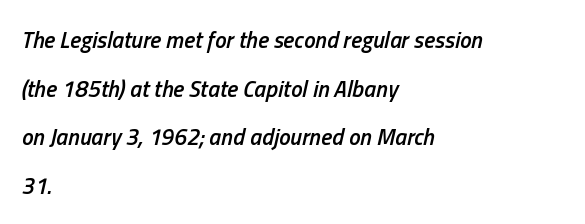
{"italic": "yes", "lean": "right", "slant_degrees": 13, "bold": "semi", "underline": "no", "align": "left", "line_spacing": "loose", "line_spacing_ratio": 2.11, "letter_spacing": "normal", "letter_spacing_em": 0.0, "glyph_px": 23}
